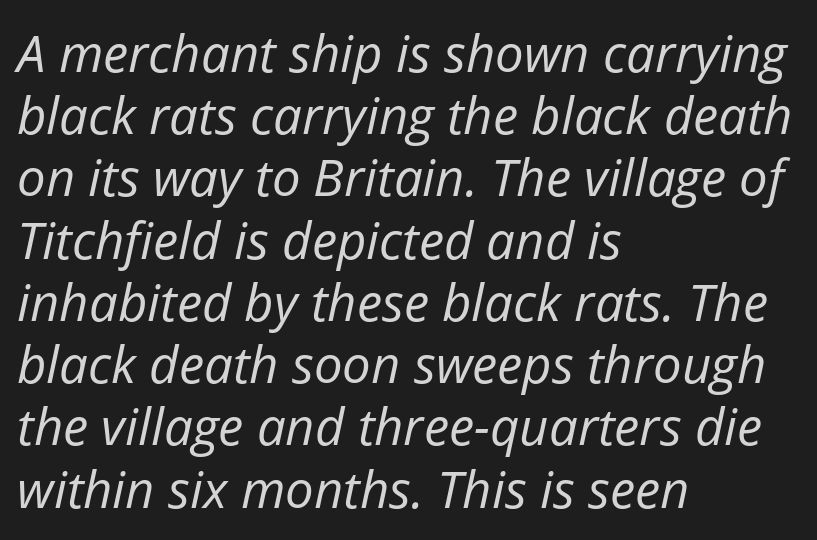
This sample uses plain, unmodified letter spacing. The strokes are not fattened; the text isn't bold. Left-aligned paragraph, ragged on the right. A bare baseline throughout the passage. When letters slant like this, we call the style italic. Spacing verdict: proportional, widths tailored to each character.
